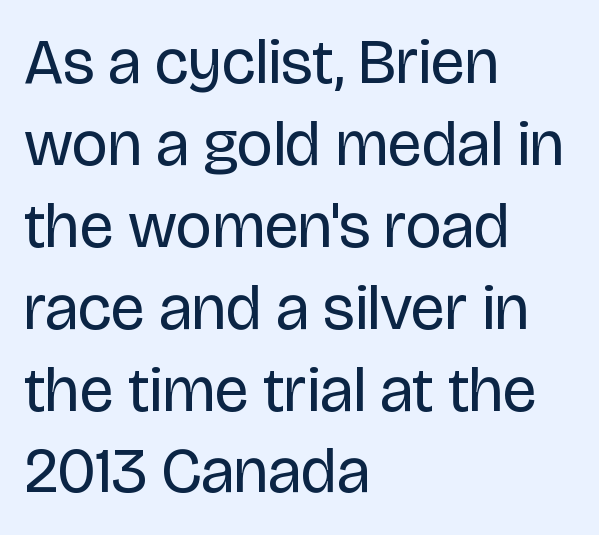
Q: Is the text bold? A: No.
Q: Is the text italic (slanted)? A: No, it is upright.
Q: Is the typeface a serif or a sans-serif typeface? A: Sans-serif.
Q: Is the text underlined? A: No.
Q: How is the paragraph aligned? A: Left-aligned.
Q: Is the spacing between letters normal or unusually wide? A: Normal.
Q: Is the spacing between lines tight, normal or loose? A: Normal.
Q: Width (condensed, normal, or wide)? A: Normal.
Q: Stroke contrast? A: Low.
Q: x-height? A: Large.
Q: Monospaced? A: No.
